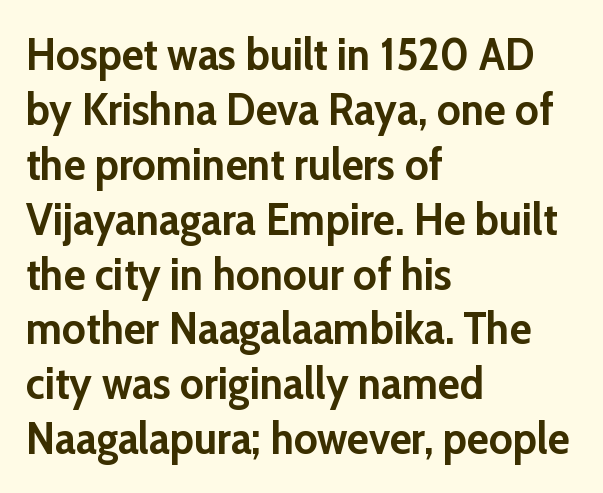
The image shows 45 px semibold sans-serif type, upright; set left-aligned, line spacing 1.22x, normal letter spacing, not underlined; low stroke contrast and a medium x-height.
